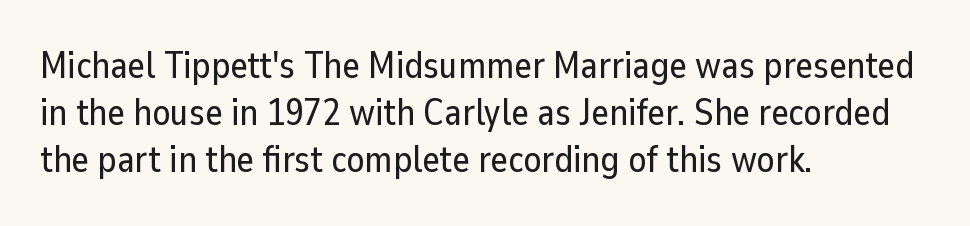
The image shows 37 px sans-serif type, upright; set left-aligned, normal line spacing (1.27x), normal letter spacing, not underlined; low stroke contrast and a medium x-height.
